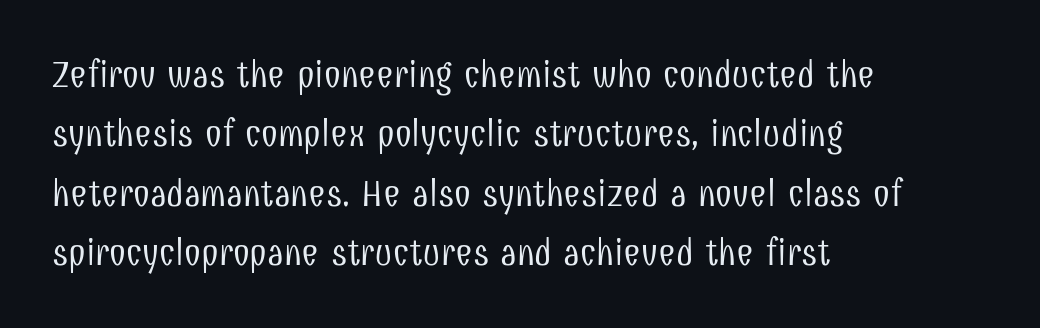
Nothing unusual about the tracking: characters are spaced as the font intends. Do the characters align in a grid? No, the font is proportional. The axis of the letterforms is exactly vertical. Leftover space on each line is placed entirely after the last word.
